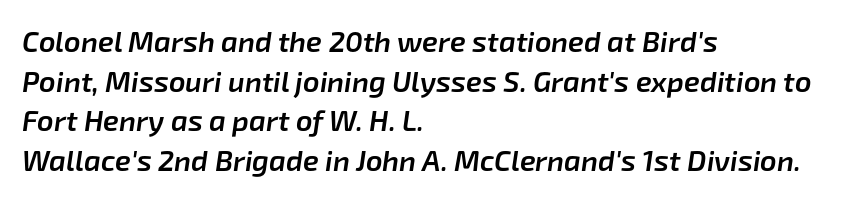
The image shows 29 px semibold type, italic (leaning right); set left-aligned, normal line spacing (1.37x), normal letter spacing, not underlined; low stroke contrast and a medium x-height.
